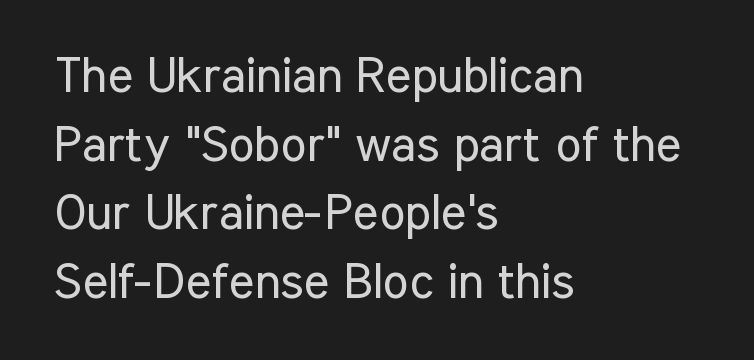
{"serif": "no", "italic": "no", "bold": "no", "weight": "regular", "width": "condensed", "stroke_contrast": "low", "x_height": "medium", "monospaced": "no", "underline": "no", "align": "left", "line_spacing": "normal", "line_spacing_ratio": 1.4, "letter_spacing": "normal", "letter_spacing_em": 0.0, "glyph_px": 49}
